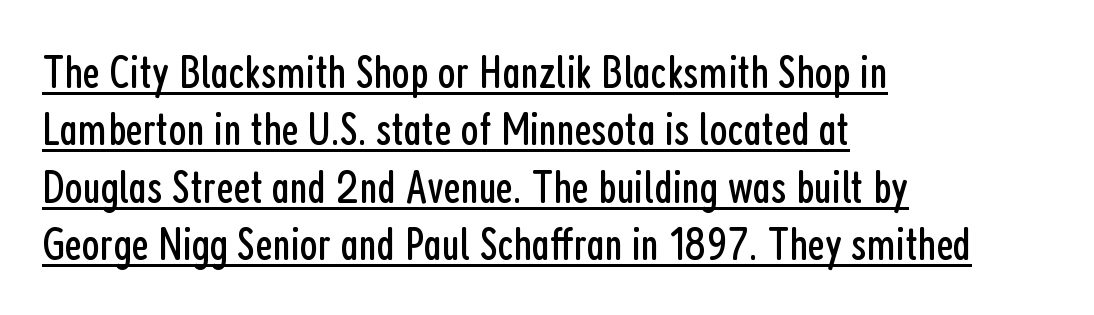
Teacher's note: observe the even left margin — that is flush-left alignment. How are the letters spaced? Ordinarily, with no added tracking. Quick note: not italic, upright. The sample's only ornament is a line tracing under the words.
